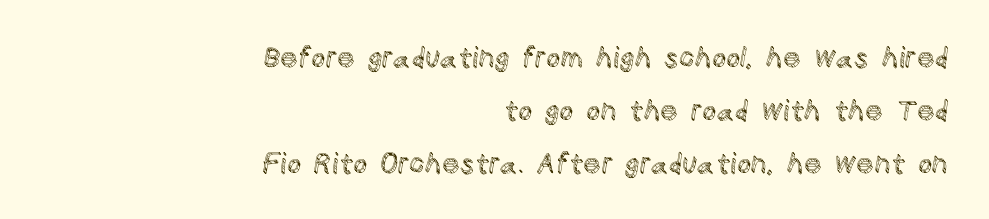
{"width": "normal", "x_height": "large", "monospaced": "no", "underline": "no", "align": "right", "line_spacing_ratio": 1.89, "letter_spacing": "normal", "letter_spacing_em": 0.0, "glyph_px": 28}
